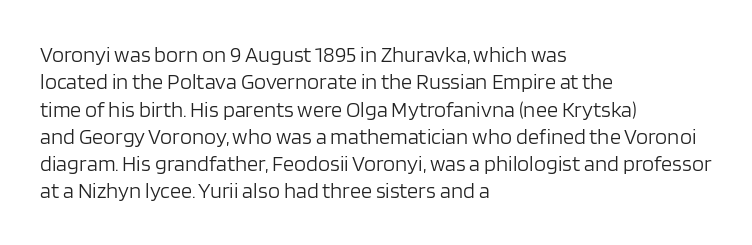
Q: Is the text bold? A: No.
Q: Is the text italic (slanted)? A: No, it is upright.
Q: Is the text underlined? A: No.
Q: How is the paragraph aligned? A: Left-aligned.
Q: Is the spacing between letters normal or unusually wide? A: Normal.
